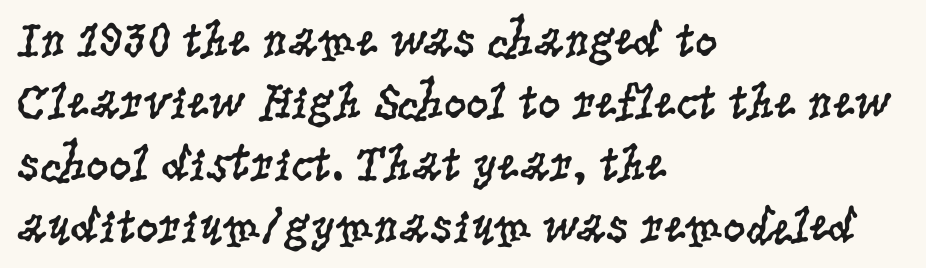
Line beginnings align vertically; line endings do not. Check where the strokes stop: tiny serifs finish them off. No extra tracking has been applied to these lines. The strip under each line holds only bare page.
